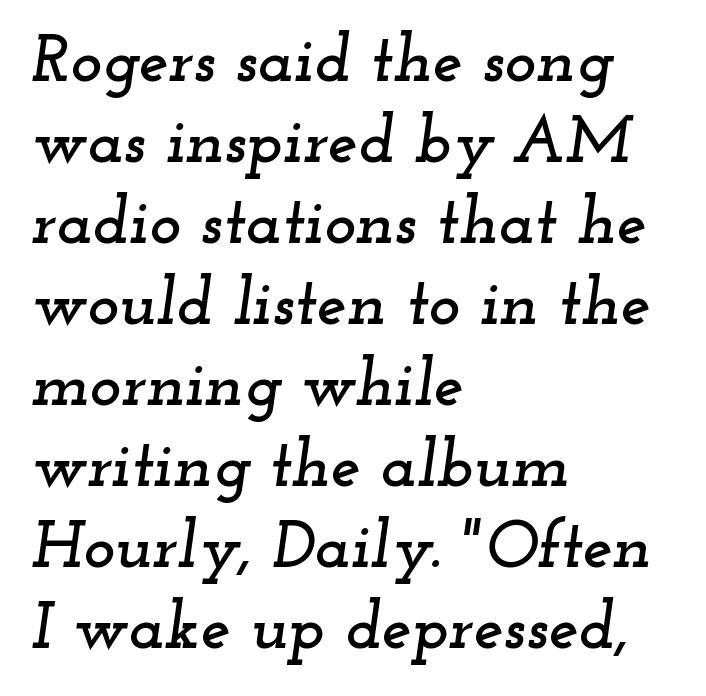
{"serif": "yes", "italic": "yes", "lean": "right", "slant_degrees": 12, "width": "wide", "stroke_contrast": "low", "x_height": "small", "monospaced": "no", "underline": "no", "align": "left", "line_spacing_ratio": 1.21, "letter_spacing": "normal", "letter_spacing_em": 0.0, "glyph_px": 67}
